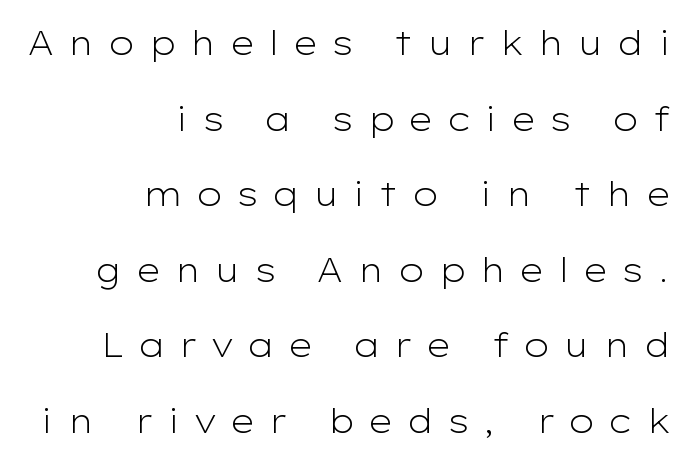
A quiet, ordinary-to-light weight characterises the typeface. Inter-character spacing is expanded well beyond the font's built-in metrics. Notice the wide empty band between every row — that's loose leading. Note the varied advance widths — an 'i' is clearly narrower than an 'm'. Unlike a traditional serif, this face leaves its strokes unadorned.
